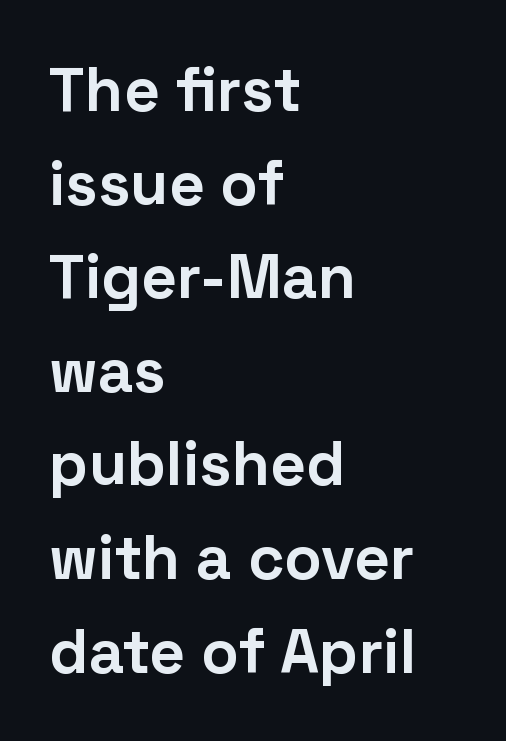
{"serif": "no", "italic": "no", "bold": "yes", "weight": "bold", "width": "normal", "stroke_contrast": "low", "x_height": "medium", "monospaced": "no", "underline": "no", "align": "left", "line_spacing": "normal", "line_spacing_ratio": 1.51, "letter_spacing": "normal", "letter_spacing_em": 0.0, "glyph_px": 62}
